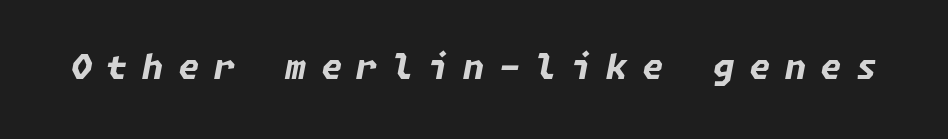
Q: Is the text bold? A: Yes.
Q: Is the text italic (slanted)? A: Yes, it leans right by about 11 degrees.
Q: Is the text underlined? A: No.
Q: Is the spacing between letters normal or unusually wide? A: Unusually wide.
Q: Width (condensed, normal, or wide)? A: Normal.
Q: Stroke contrast? A: Low.
Q: x-height? A: Medium.
